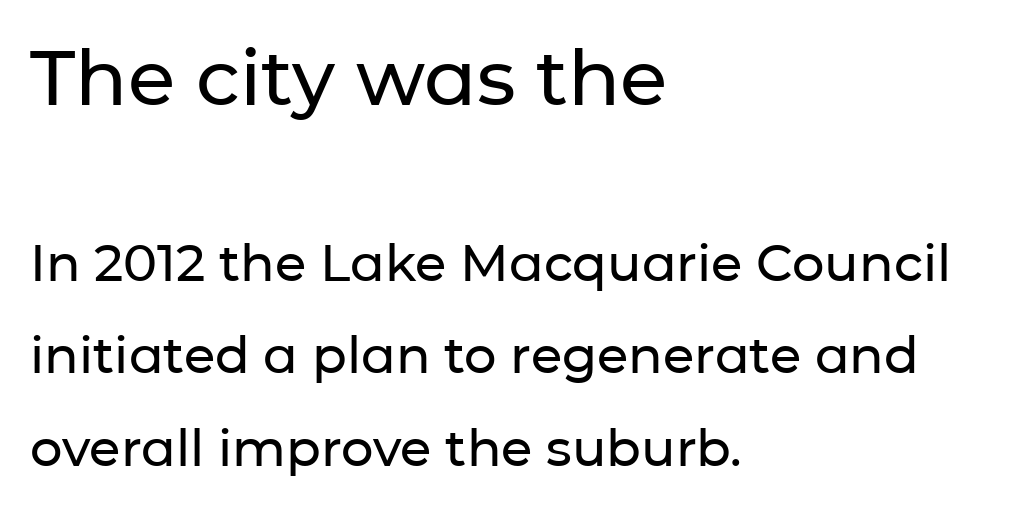
{"serif": "no", "italic": "no", "width": "normal", "stroke_contrast": "low", "x_height": "medium", "monospaced": "no", "underline": "no", "align": "left", "line_spacing_ratio": 1.81, "letter_spacing": "normal", "letter_spacing_em": 0.0, "larger_block": "first", "size_ratio": 1.51, "glyph_px": 77}
